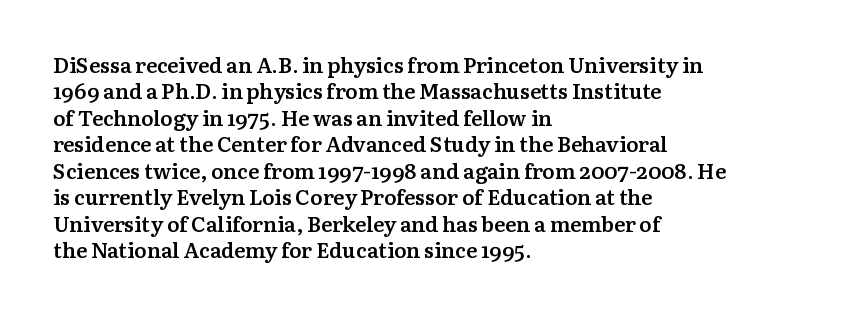
{"italic": "no", "bold": "semi", "underline": "no", "align": "left", "line_spacing": "normal", "line_spacing_ratio": 1.26, "letter_spacing": "normal", "letter_spacing_em": 0.0, "glyph_px": 21}
